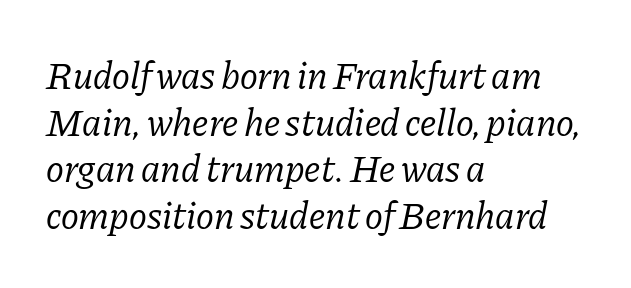
Q: Is the text bold? A: No.
Q: Is the text italic (slanted)? A: Yes, it leans right by about 11 degrees.
Q: Is the typeface a serif or a sans-serif typeface? A: Serif.
Q: Is the text underlined? A: No.
Q: How is the paragraph aligned? A: Left-aligned.
Q: Is the spacing between letters normal or unusually wide? A: Normal.
Q: Width (condensed, normal, or wide)? A: Normal.
Q: Stroke contrast? A: Low.
Q: x-height? A: Medium.
Q: Monospaced? A: No.
